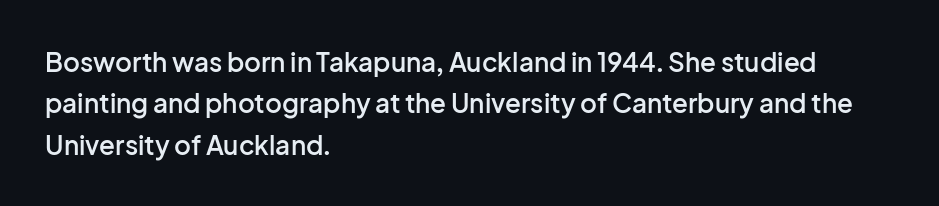
Q: Is the text bold? A: Semi-bold.
Q: Is the text italic (slanted)? A: No, it is upright.
Q: Is the text underlined? A: No.
Q: How is the paragraph aligned? A: Left-aligned.
Q: Is the spacing between letters normal or unusually wide? A: Normal.
Q: Is the spacing between lines tight, normal or loose? A: Normal.
